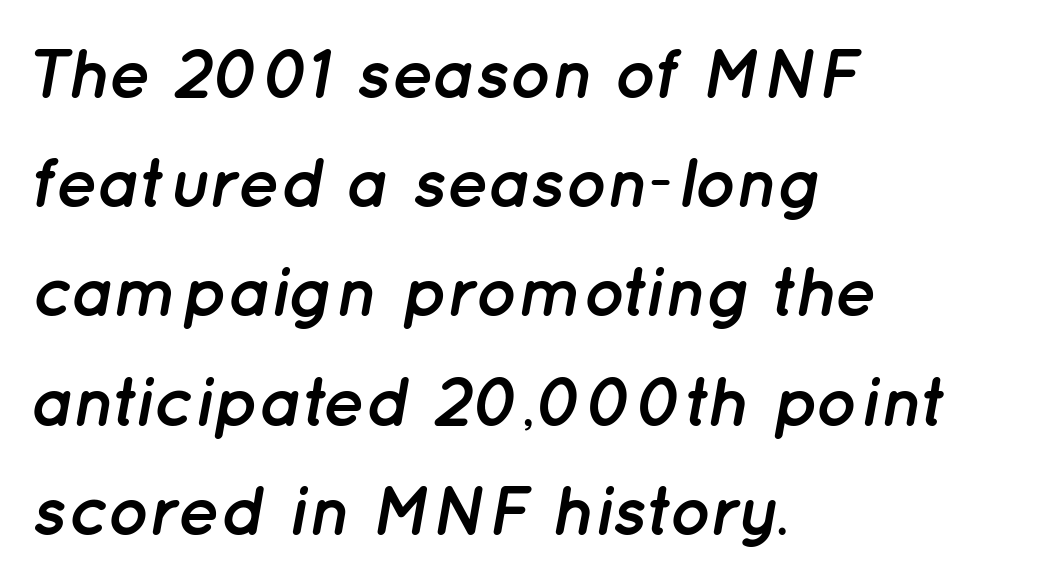
Q: Is the text bold? A: Yes.
Q: Is the text italic (slanted)? A: Yes, it leans right by about 12 degrees.
Q: Is the text underlined? A: No.
Q: How is the paragraph aligned? A: Left-aligned.
Q: Is the spacing between letters normal or unusually wide? A: Normal.
Q: Is the spacing between lines tight, normal or loose? A: Normal.
Q: Width (condensed, normal, or wide)? A: Normal.
Q: Stroke contrast? A: Low.
Q: x-height? A: Medium.
Q: Monospaced? A: No.
